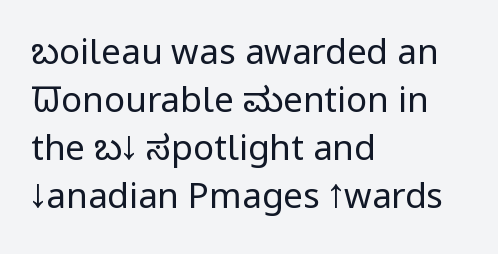
{"serif": "no", "italic": "no", "bold": "no", "weight": "regular", "width": "condensed", "stroke_contrast": "low", "x_height": "large", "monospaced": "no", "underline": "no", "align": "left", "line_spacing": "normal", "line_spacing_ratio": 1.37, "letter_spacing": "normal", "letter_spacing_em": 0.0, "glyph_px": 35}
